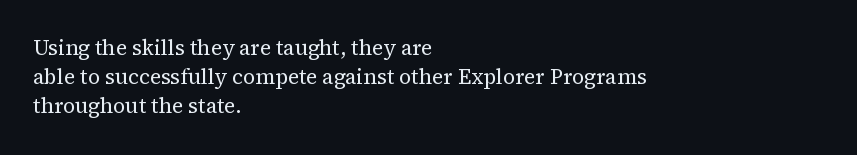
{"italic": "no", "bold": "no", "underline": "no", "align": "left", "line_spacing": "normal", "line_spacing_ratio": 1.39, "letter_spacing": "normal", "letter_spacing_em": 0.0, "glyph_px": 21}
